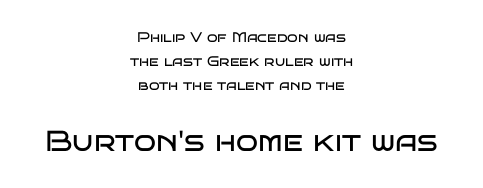
Q: Is the text bold? A: No.
Q: Is the text italic (slanted)? A: No, it is upright.
Q: Is the typeface a serif or a sans-serif typeface? A: Sans-serif.
Q: Is the text underlined? A: No.
Q: How is the paragraph aligned? A: Centered.
Q: Is the spacing between letters normal or unusually wide? A: Normal.
Q: Which block of text is set in a larger size, the first (top) or the second (bottom)? A: The second (bottom) one.
Q: Width (condensed, normal, or wide)? A: Wide.
Q: Stroke contrast? A: Low.
Q: x-height? A: Large.
Q: Monospaced? A: No.
